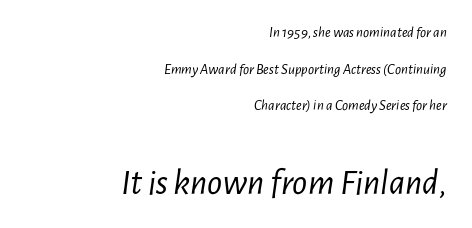
Q: Is the text bold? A: No.
Q: Is the text italic (slanted)? A: Yes, it leans right by about 7 degrees.
Q: Is the text underlined? A: No.
Q: How is the paragraph aligned? A: Right-aligned.
Q: Is the spacing between letters normal or unusually wide? A: Normal.
Q: Is the spacing between lines tight, normal or loose? A: Loose.
Q: Which block of text is set in a larger size, the first (top) or the second (bottom)? A: The second (bottom) one.
Q: Width (condensed, normal, or wide)? A: Condensed.
Q: Stroke contrast? A: Low.
Q: x-height? A: Medium.
Q: Monospaced? A: No.
